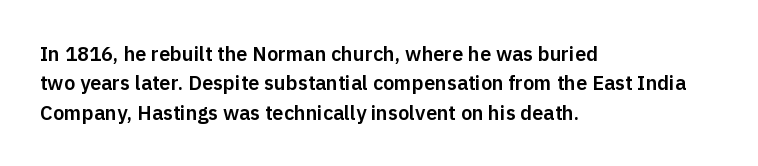
{"italic": "no", "underline": "no", "align": "left", "line_spacing": "normal", "line_spacing_ratio": 1.47, "letter_spacing": "normal", "letter_spacing_em": 0.0, "glyph_px": 20}
